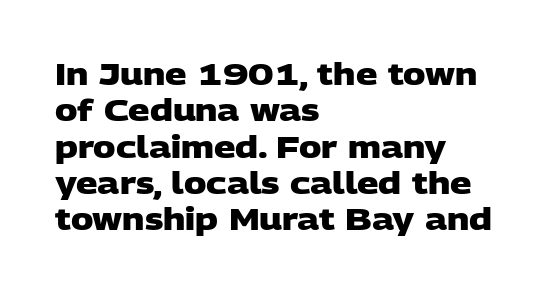
The image shows 30 px heavy, wide sans-serif type; set left-aligned, line spacing 1.21x, normal letter spacing, not underlined; low stroke contrast and a large x-height.
